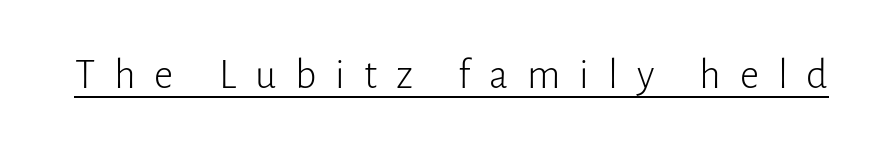
The image shows 42 px light sans-serif type, upright; set unusually wide letter spacing (+0.45 em), underlined; low stroke contrast and a medium x-height.
